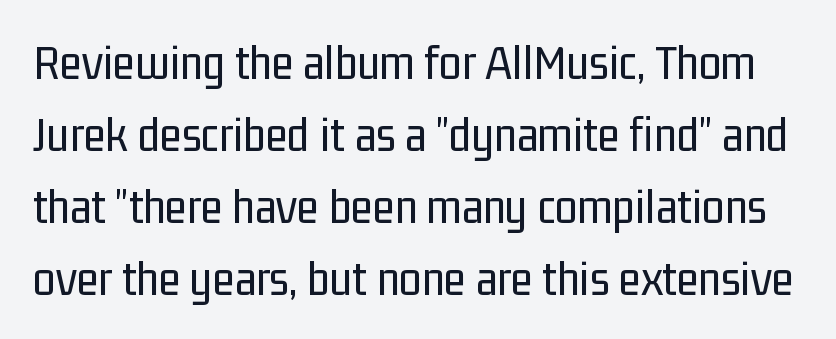
Think of a printed novel: that variable character pitch is what you see here. Check the space under the baseline: it is left empty. Is this a heavy cut? Hardly; it is regular or lighter. The typeface chosen for these lines omits serifs. The tracking reads as untouched default to a designer's eye.
